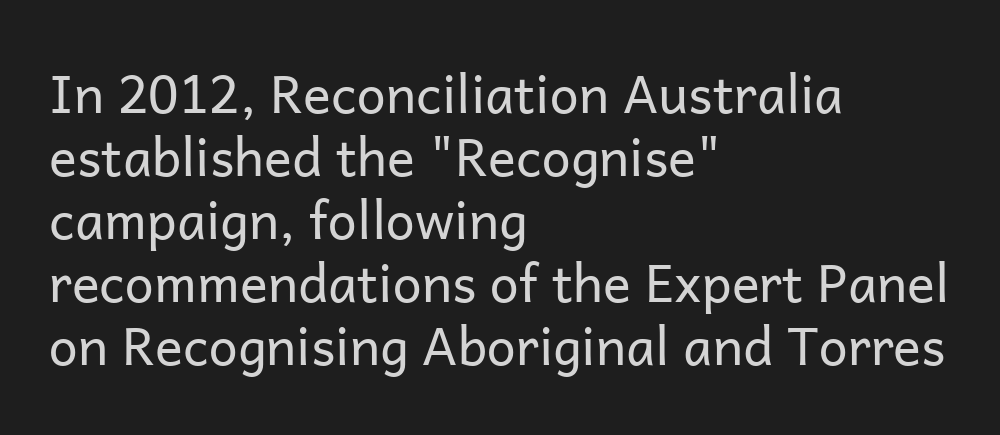
Q: Is the text bold? A: No.
Q: Is the text italic (slanted)? A: No, it is upright.
Q: Is the typeface a serif or a sans-serif typeface? A: Sans-serif.
Q: Is the text underlined? A: No.
Q: How is the paragraph aligned? A: Left-aligned.
Q: Is the spacing between letters normal or unusually wide? A: Normal.
Q: Width (condensed, normal, or wide)? A: Normal.
Q: Stroke contrast? A: Low.
Q: x-height? A: Medium.
Q: Monospaced? A: No.
